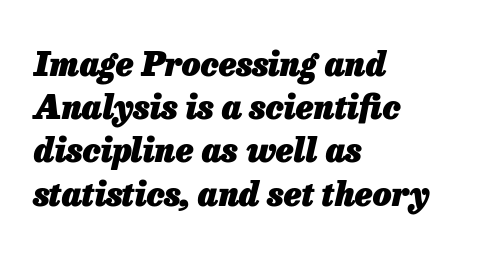
{"italic": "yes", "lean": "right", "slant_degrees": 13, "bold": "yes", "weight": "heavy", "width": "normal", "stroke_contrast": "low", "x_height": "medium", "monospaced": "no", "underline": "no", "align": "left", "line_spacing": "normal", "line_spacing_ratio": 1.31, "letter_spacing": "normal", "letter_spacing_em": 0.0, "glyph_px": 33}
